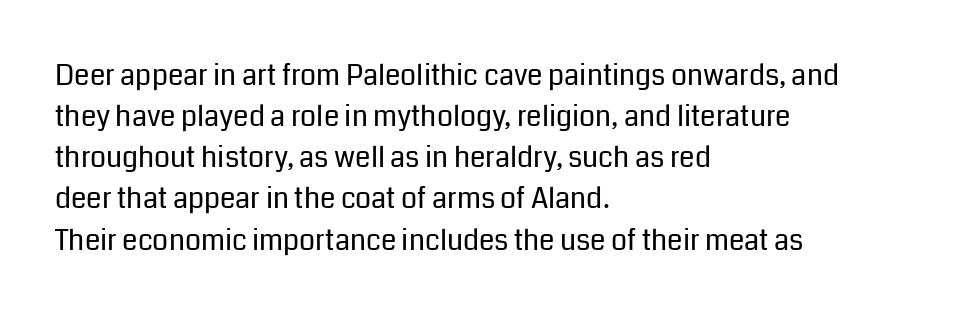
Q: Is the text bold? A: No.
Q: Is the text italic (slanted)? A: No, it is upright.
Q: Is the typeface a serif or a sans-serif typeface? A: Sans-serif.
Q: Is the text underlined? A: No.
Q: How is the paragraph aligned? A: Left-aligned.
Q: Is the spacing between letters normal or unusually wide? A: Normal.
Q: Is the spacing between lines tight, normal or loose? A: Normal.
Q: Width (condensed, normal, or wide)? A: Normal.
Q: Stroke contrast? A: Low.
Q: x-height? A: Medium.
Q: Monospaced? A: No.
